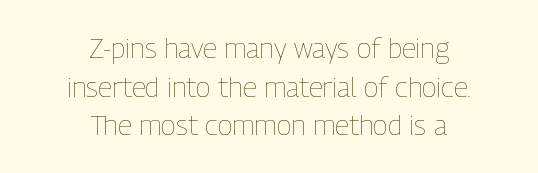
{"italic": "no", "bold": "no", "weight": "thin", "width": "condensed", "stroke_contrast": "low", "x_height": "medium", "monospaced": "no", "underline": "no", "align": "center", "line_spacing": "normal", "line_spacing_ratio": 1.38, "letter_spacing": "normal", "letter_spacing_em": 0.0, "glyph_px": 28}
